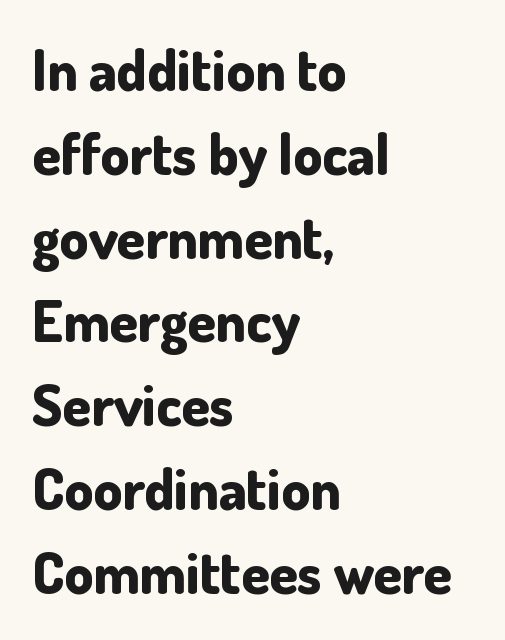
{"serif": "no", "italic": "no", "bold": "yes", "weight": "bold", "width": "normal", "stroke_contrast": "low", "x_height": "small", "monospaced": "no", "underline": "no", "align": "left", "line_spacing": "normal", "line_spacing_ratio": 1.47, "letter_spacing": "normal", "letter_spacing_em": 0.0, "glyph_px": 57}
